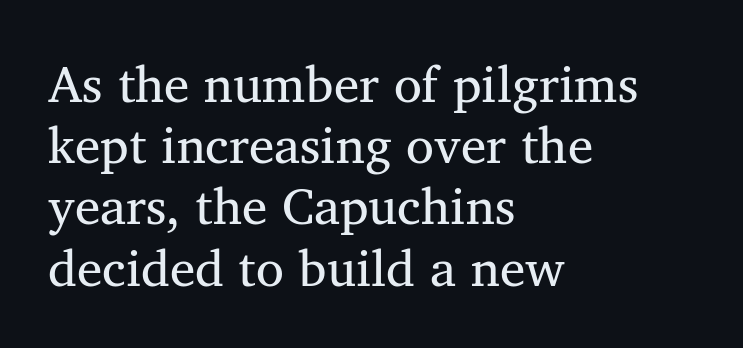
Line beginnings align vertically; line endings do not. The glyphs in this specimen are seriffed. Character widths vary here, with narrow letters taking less room than wide ones. Characters follow at the spacing the type designer built in. Type without underlining.
